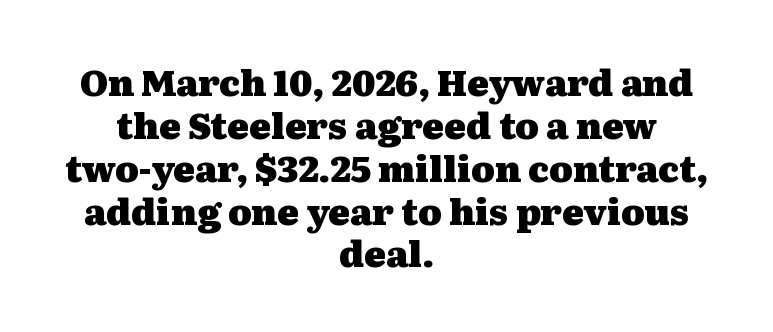
The image shows 36 px heavy, wide serif type, upright; set centered, line spacing 1.19x, normal letter spacing, not underlined; medium stroke contrast and a medium x-height.
